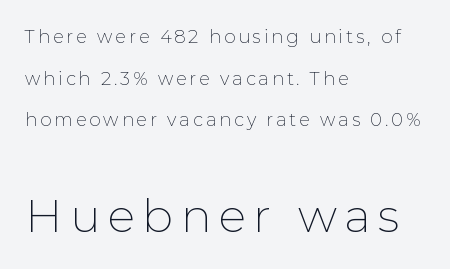
{"serif": "no", "italic": "no", "bold": "no", "weight": "thin", "width": "normal", "stroke_contrast": "low", "x_height": "medium", "monospaced": "no", "underline": "no", "align": "left", "line_spacing": "loose", "line_spacing_ratio": 2.31, "larger_block": "second", "size_ratio": 2.56, "glyph_px": 46}
